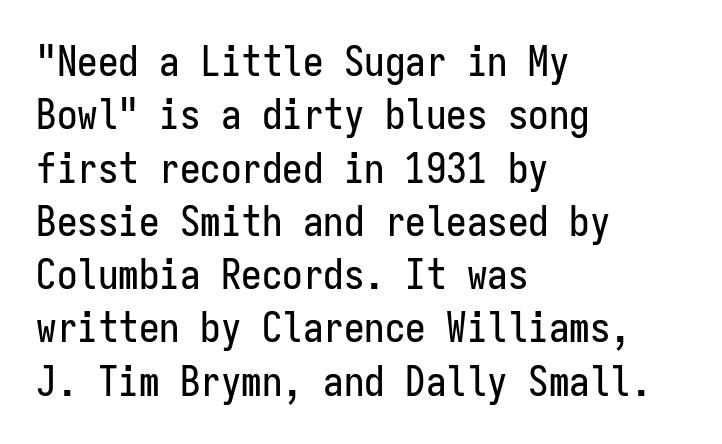
{"serif": "no", "italic": "no", "width": "condensed", "stroke_contrast": "low", "x_height": "medium", "monospaced": "yes", "underline": "no", "align": "left", "line_spacing": "normal", "line_spacing_ratio": 1.3, "letter_spacing": "normal", "letter_spacing_em": 0.0, "glyph_px": 41}
